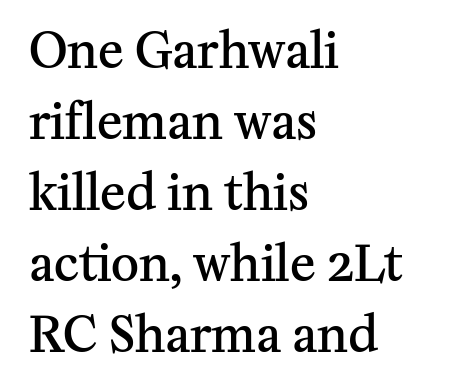
{"serif": "yes", "italic": "no", "bold": "semi", "weight": "semibold", "width": "normal", "stroke_contrast": "medium", "x_height": "medium", "monospaced": "no", "underline": "no", "align": "left", "line_spacing": "normal", "line_spacing_ratio": 1.48, "letter_spacing": "normal", "letter_spacing_em": 0.0, "glyph_px": 48}
